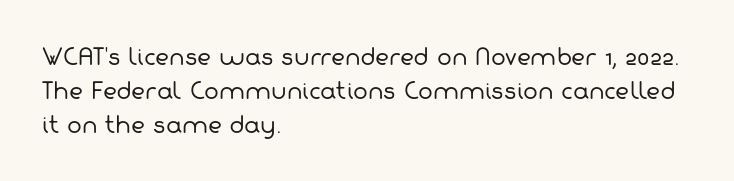
Q: Is the text bold? A: No.
Q: Is the text underlined? A: No.
Q: How is the paragraph aligned? A: Left-aligned.
Q: Is the spacing between letters normal or unusually wide? A: Normal.
Q: Is the spacing between lines tight, normal or loose? A: Normal.
